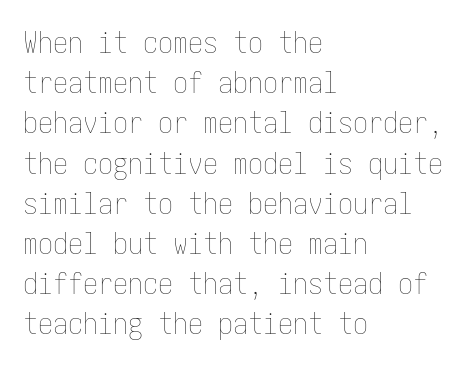
Q: Is the text bold? A: No.
Q: Is the text italic (slanted)? A: No, it is upright.
Q: Is the text underlined? A: No.
Q: How is the paragraph aligned? A: Left-aligned.
Q: Is the spacing between letters normal or unusually wide? A: Normal.
Q: Is the spacing between lines tight, normal or loose? A: Normal.
Q: Width (condensed, normal, or wide)? A: Condensed.
Q: Stroke contrast? A: Low.
Q: x-height? A: Medium.
